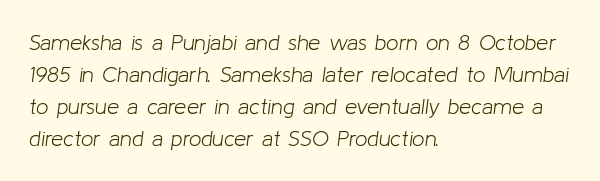
{"italic": "yes", "lean": "right", "slant_degrees": 8, "bold": "no", "underline": "no", "align": "left", "line_spacing": "normal", "line_spacing_ratio": 1.46, "letter_spacing": "normal", "letter_spacing_em": 0.0, "glyph_px": 22}
